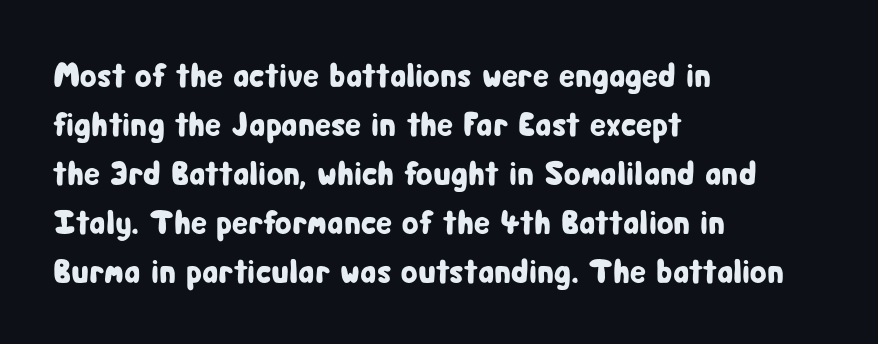
The image shows 34 px condensed sans-serif type, upright; set left-aligned, normal line spacing (1.44x), normal letter spacing, not underlined; low stroke contrast and a medium x-height.
